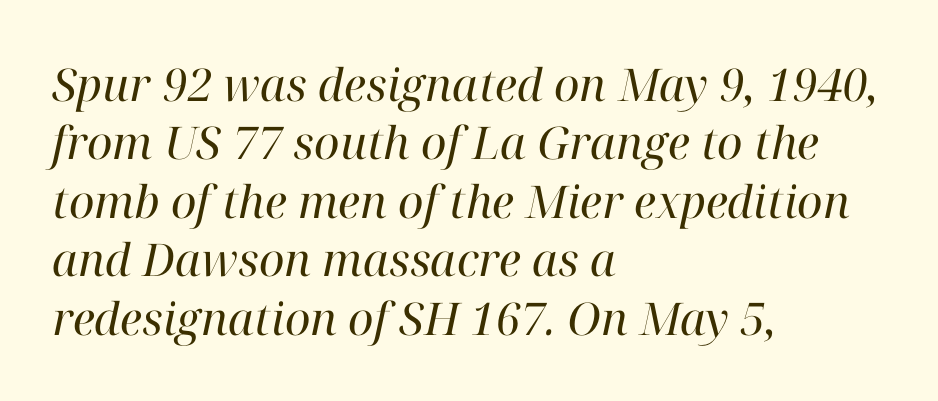
{"serif": "yes", "italic": "yes", "lean": "right", "slant_degrees": 12, "bold": "no", "weight": "regular", "width": "normal", "stroke_contrast": "high", "x_height": "medium", "monospaced": "no", "underline": "no", "align": "left", "line_spacing": "normal", "line_spacing_ratio": 1.3, "letter_spacing": "normal", "letter_spacing_em": 0.0, "glyph_px": 45}
